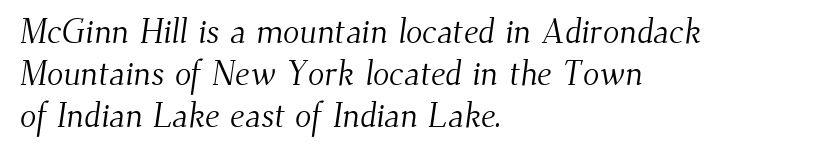
The words here are not underlined. Think of a printed novel: that variable character pitch is what you see here. This is not heavy type; no bold has been used. No extra tracking has been applied to these lines. The lines in this sample share a left origin and differ only in where they stop.
